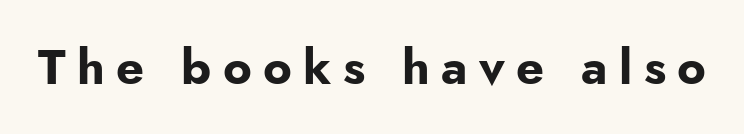
{"serif": "no", "italic": "no", "bold": "yes", "weight": "bold", "width": "normal", "stroke_contrast": "low", "x_height": "small", "monospaced": "no", "underline": "no", "letter_spacing": "wide", "letter_spacing_em": 0.23, "glyph_px": 49}
